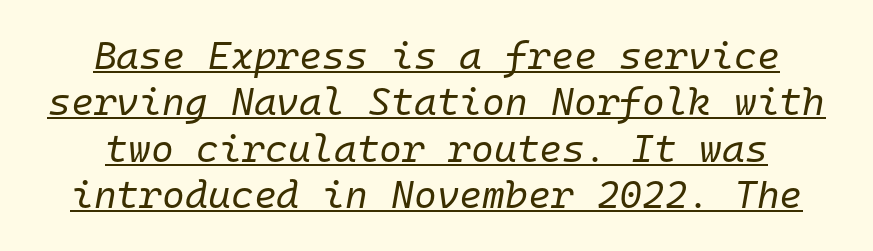
Words appear dense and cohesive because spacing is normal. If you folded the block vertically in half, each line would mirror itself in length. Weight: in the light-to-regular range. This sample has the even, mechanical cadence of fixed-width lettering. Check the space under the baseline: a stroke is drawn there.
